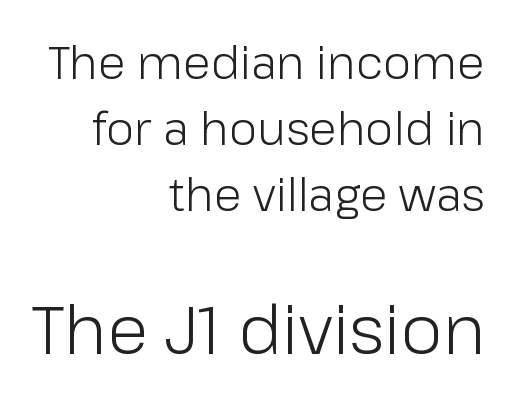
The image shows 67 px light sans-serif type, upright; set right-aligned, normal line spacing (1.47x), normal letter spacing, not underlined; the second (bottom) block is 1.49x larger; low stroke contrast and a medium x-height.
